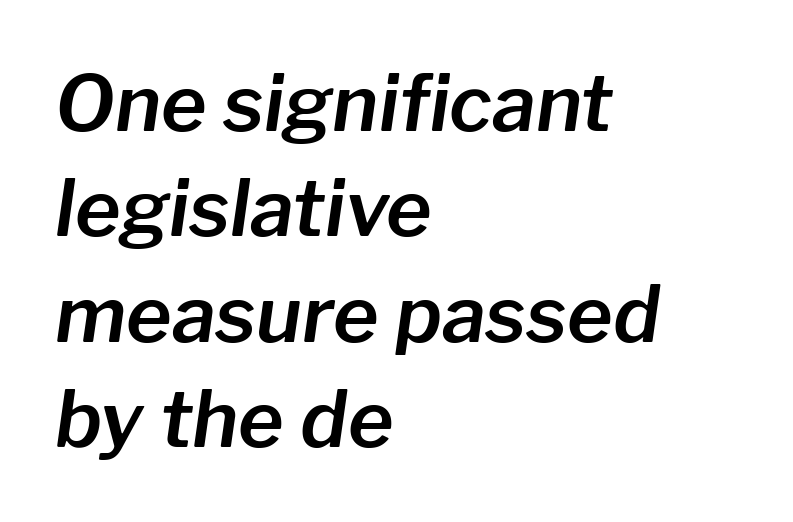
A clean baseline with only descenders dipping below it. A typesetter would call this zero additional tracking. Line starts are locked; line ends wander. You could not count columns in this text — the font is proportionally spaced. The block of text has a typical density, with ordinary space between rows. This sample uses an oblique cut, with every glyph tilted off the vertical.
